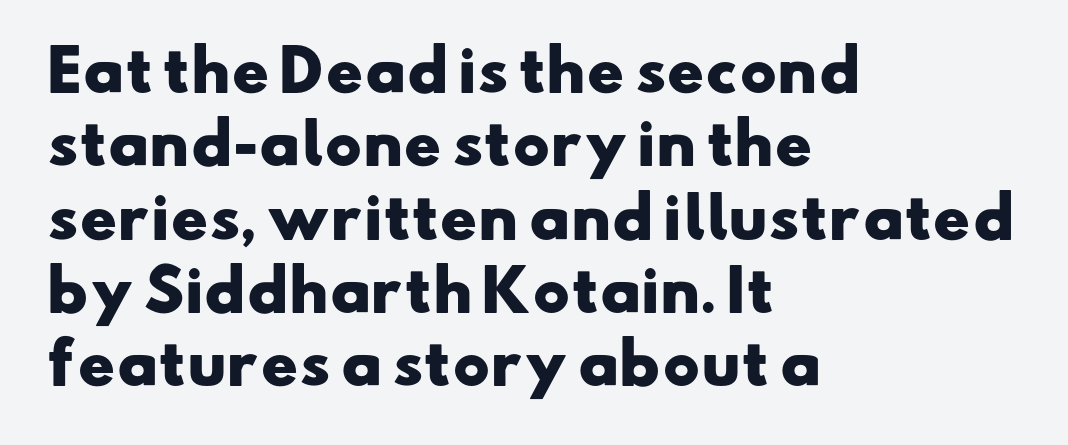
Q: Is the text bold? A: Yes.
Q: Is the typeface a serif or a sans-serif typeface? A: Sans-serif.
Q: Is the text underlined? A: No.
Q: How is the paragraph aligned? A: Left-aligned.
Q: Is the spacing between letters normal or unusually wide? A: Normal.
Q: Is the spacing between lines tight, normal or loose? A: Normal.
Q: Width (condensed, normal, or wide)? A: Wide.
Q: Stroke contrast? A: Low.
Q: x-height? A: Small.
Q: Monospaced? A: No.
